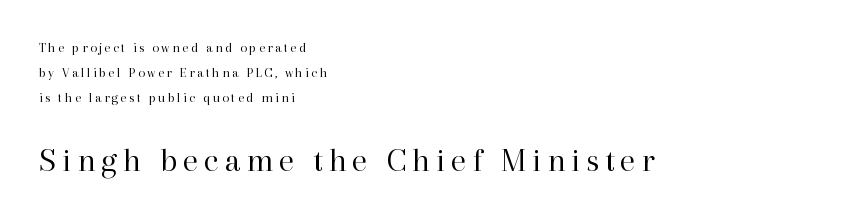
Q: Is the text bold? A: No.
Q: Is the text italic (slanted)? A: No, it is upright.
Q: Is the typeface a serif or a sans-serif typeface? A: Serif.
Q: Is the text underlined? A: No.
Q: How is the paragraph aligned? A: Left-aligned.
Q: Which block of text is set in a larger size, the first (top) or the second (bottom)? A: The second (bottom) one.
Q: Width (condensed, normal, or wide)? A: Normal.
Q: Stroke contrast? A: High.
Q: x-height? A: Medium.
Q: Monospaced? A: No.
